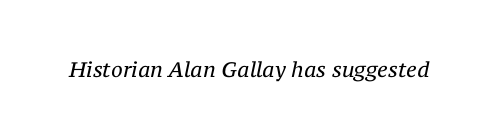
Each word holds together tightly as a unit, with standard inter-letter gaps. Style check: oblique. Lines of text with bare space underneath. Heaviness? Minimal to ordinary, like unemphasized prose.
